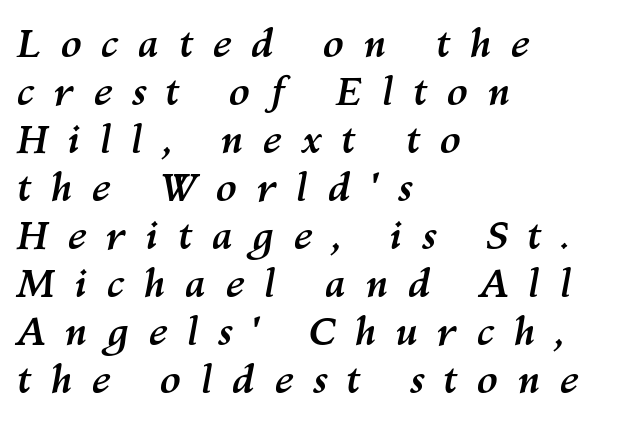
Descenders hang freely into open space. Compared with typical body copy, the letter spacing here is much looser. Tall strokes in this sample are angled rather than plumb. Short and long lines alike share a common starting point at left.
